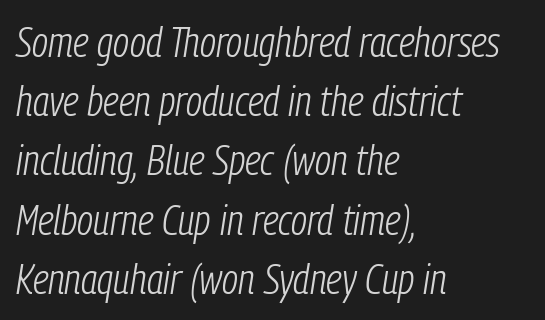
{"italic": "yes", "lean": "right", "slant_degrees": 9, "bold": "no", "weight": "light", "width": "condensed", "stroke_contrast": "low", "x_height": "medium", "monospaced": "no", "underline": "no", "align": "left", "line_spacing": "normal", "line_spacing_ratio": 1.41, "letter_spacing": "normal", "letter_spacing_em": 0.0, "glyph_px": 42}
